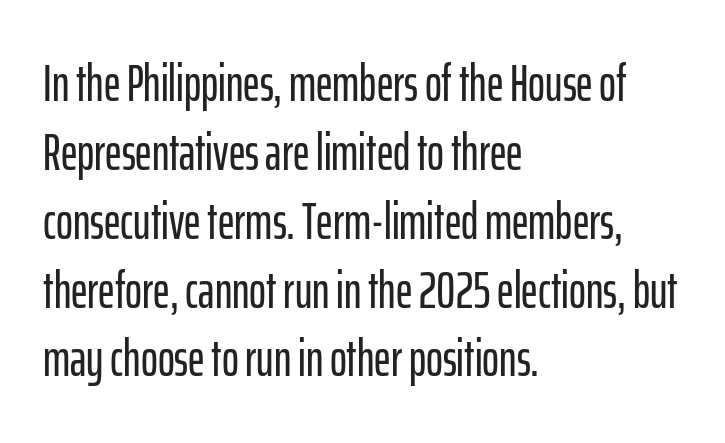
Q: Is the text italic (slanted)? A: No, it is upright.
Q: Is the typeface a serif or a sans-serif typeface? A: Sans-serif.
Q: Is the text underlined? A: No.
Q: How is the paragraph aligned? A: Left-aligned.
Q: Is the spacing between letters normal or unusually wide? A: Normal.
Q: Is the spacing between lines tight, normal or loose? A: Normal.
Q: Width (condensed, normal, or wide)? A: Condensed.
Q: Stroke contrast? A: Low.
Q: x-height? A: Medium.
Q: Monospaced? A: No.
